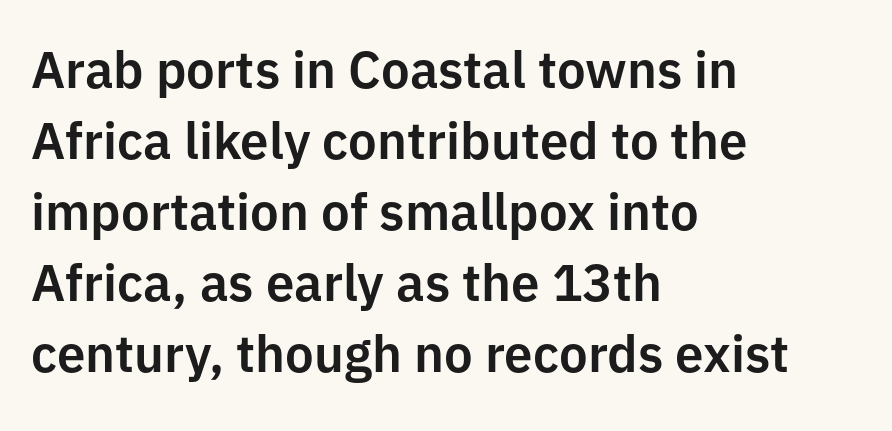
If you measured baseline to baseline, you'd find a middling distance. Alignment: flush left. Looks like regular typesetting: each glyph gets only the width it needs. The lettering holds an erect, upright posture throughout. The tracking reads as untouched default to a designer's eye.
